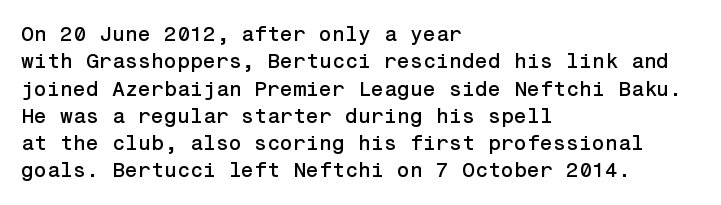
{"italic": "no", "underline": "no", "align": "left", "line_spacing": "normal", "line_spacing_ratio": 1.3, "letter_spacing": "normal", "letter_spacing_em": 0.0, "glyph_px": 21}
